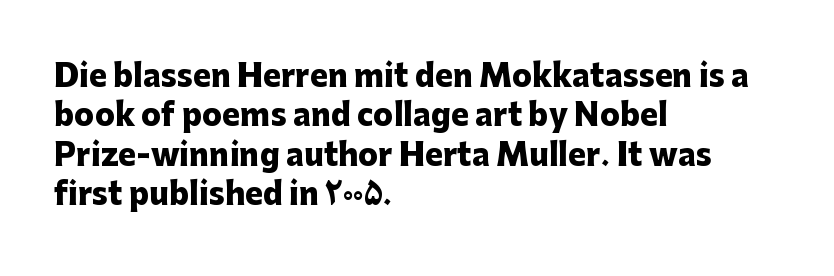
The image shows 30 px heavy sans-serif type, upright; set left-aligned, normal line spacing (1.31x), normal letter spacing, not underlined; low stroke contrast and a medium x-height.
